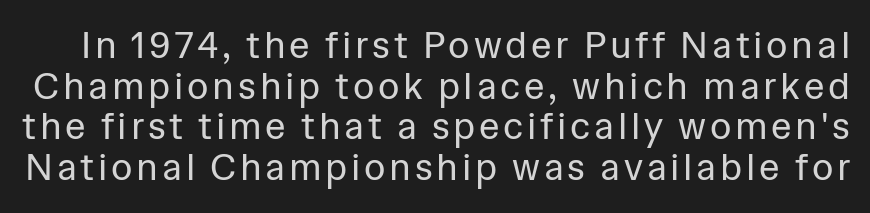
The leading is snug, giving the passage a crowded texture. A typesetter would label this face a sans. The zone under the glyphs is completely vacant. Do the characters align in a grid? No, the font is proportional. No italicization has been applied; the sample stays upright. No chunkiness to these letters — they're not bold.
